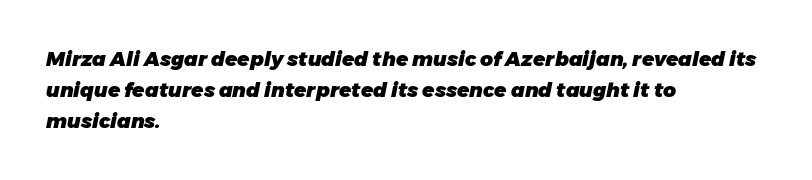
Q: Is the text bold? A: Yes.
Q: Is the text italic (slanted)? A: Yes, it leans right by about 11 degrees.
Q: Is the text underlined? A: No.
Q: How is the paragraph aligned? A: Left-aligned.
Q: Is the spacing between letters normal or unusually wide? A: Normal.
Q: Is the spacing between lines tight, normal or loose? A: Normal.
